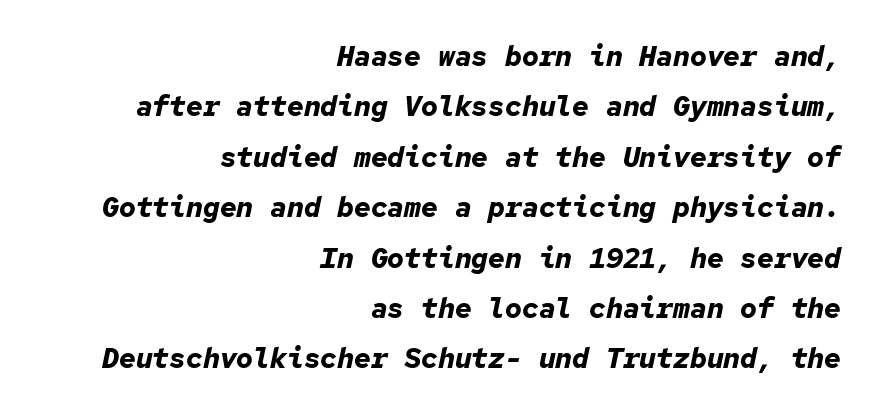
Is the type bold? Yes — the strokes are clearly thick and heavy. Italic? Definitely — the glyphs are oblique. Descender tails drop into unmarked territory. The letterforms sit shoulder to shoulder at normal distance. Notice how the passage keeps a crisp vertical edge on the right only. Monospaced: the letters line up in strict vertical columns.
